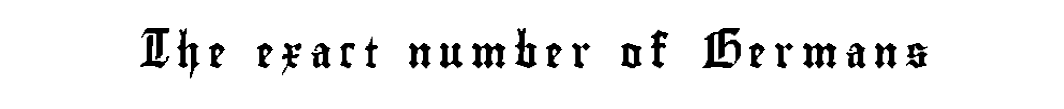
Tracking value appears strongly positive — letters spread wide. Descender tails drop into unmarked territory. Regarding serifs, this sample does without them. Spacing verdict: proportional, widths tailored to each character. The font's upright variant was chosen for this text.
